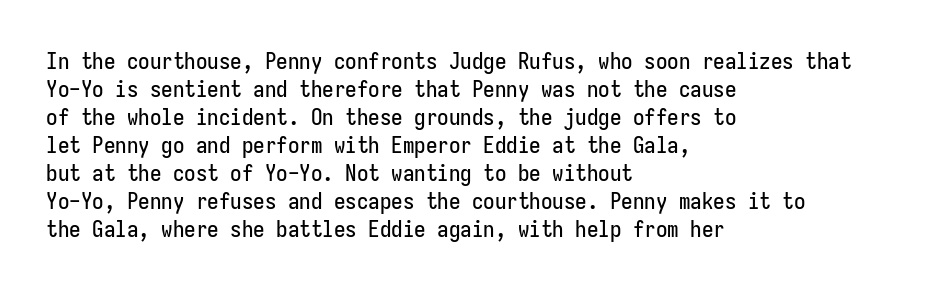
Look at the tracking — it's just the regular setting, nothing added. Caption: multi-line text, flush left, ragged right. Notice how the stems are strictly vertical — no italics here. A clean baseline with only descenders dipping below it.
